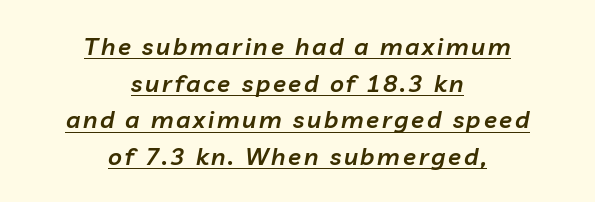
Q: Is the text bold? A: Semi-bold.
Q: Is the text italic (slanted)? A: Yes, it leans right by about 10 degrees.
Q: Is the text underlined? A: Yes.
Q: How is the paragraph aligned? A: Centered.
Q: Is the spacing between lines tight, normal or loose? A: Normal.
